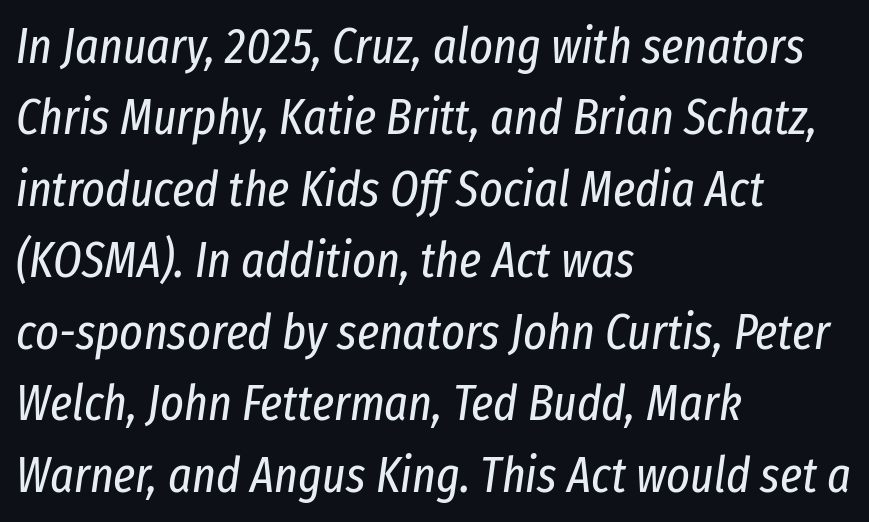
{"italic": "yes", "lean": "right", "slant_degrees": 8, "bold": "no", "weight": "regular", "width": "condensed", "stroke_contrast": "low", "x_height": "medium", "monospaced": "no", "underline": "no", "align": "left", "line_spacing": "normal", "line_spacing_ratio": 1.43, "letter_spacing": "normal", "letter_spacing_em": 0.0, "glyph_px": 50}
